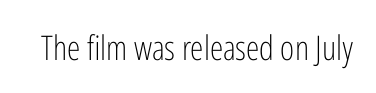
The image shows 34 px light, condensed sans-serif type, upright; set normal letter spacing, not underlined; low stroke contrast and a medium x-height.
